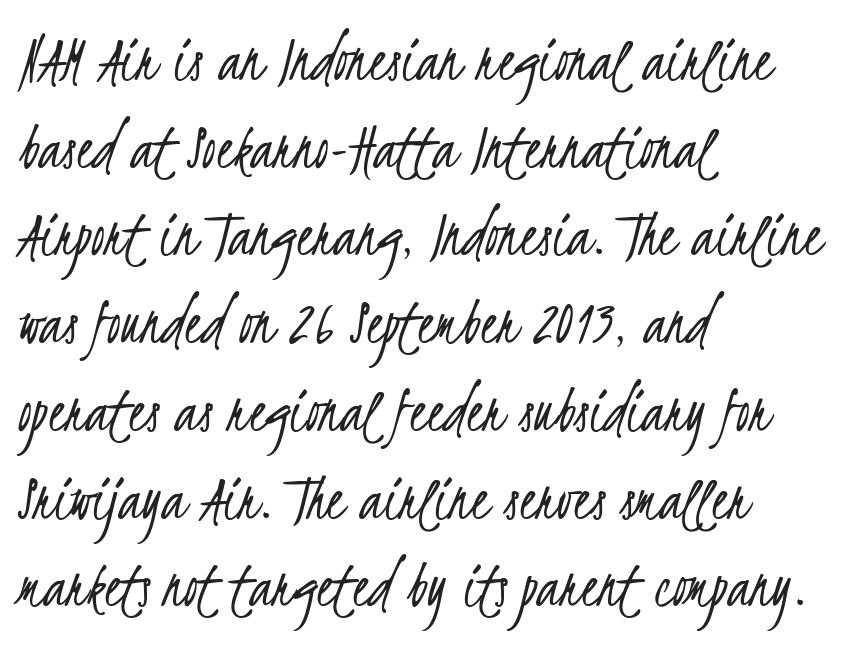
{"serif": "no", "bold": "no", "weight": "light", "width": "condensed", "stroke_contrast": "low", "x_height": "small", "monospaced": "no", "underline": "no", "align": "left", "line_spacing": "normal", "line_spacing_ratio": 1.29, "letter_spacing": "normal", "letter_spacing_em": 0.0, "glyph_px": 68}
